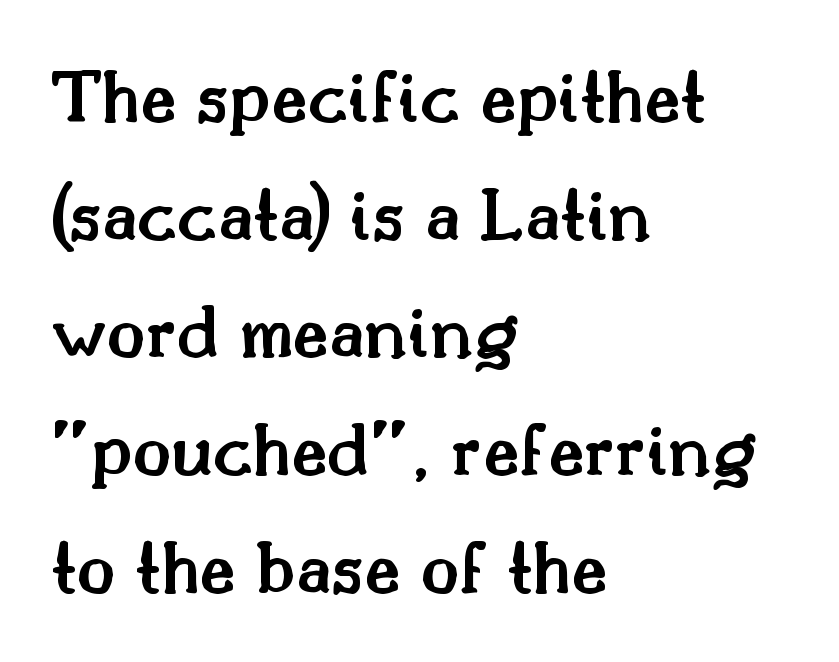
{"serif": "yes", "italic": "no", "bold": "semi", "weight": "semibold", "width": "normal", "stroke_contrast": "medium", "x_height": "small", "monospaced": "no", "underline": "no", "align": "left", "line_spacing": "normal", "line_spacing_ratio": 1.49, "letter_spacing": "normal", "letter_spacing_em": 0.0, "glyph_px": 79}
